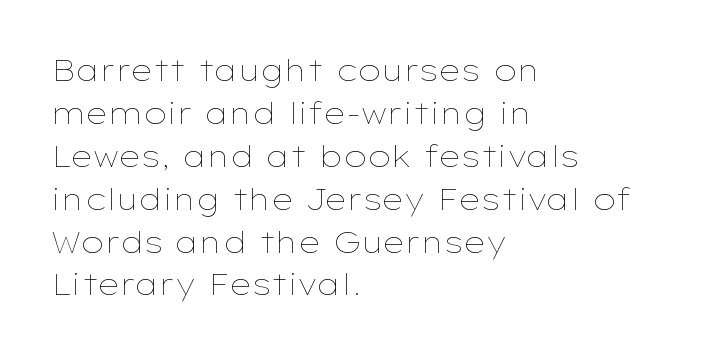
Q: Is the text bold? A: No.
Q: Is the text italic (slanted)? A: No, it is upright.
Q: Is the text underlined? A: No.
Q: How is the paragraph aligned? A: Left-aligned.
Q: Is the spacing between letters normal or unusually wide? A: Normal.
Q: Is the spacing between lines tight, normal or loose? A: Normal.
Q: Width (condensed, normal, or wide)? A: Wide.
Q: Stroke contrast? A: Low.
Q: x-height? A: Medium.
Q: Monospaced? A: No.
